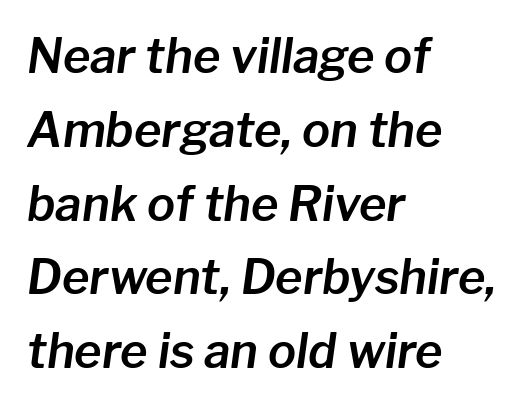
Q: Is the text italic (slanted)? A: Yes, it leans right by about 8 degrees.
Q: Is the text underlined? A: No.
Q: How is the paragraph aligned? A: Left-aligned.
Q: Is the spacing between letters normal or unusually wide? A: Normal.
Q: Is the spacing between lines tight, normal or loose? A: Normal.
Q: Width (condensed, normal, or wide)? A: Normal.
Q: Stroke contrast? A: Low.
Q: x-height? A: Medium.
Q: Monospaced? A: No.
